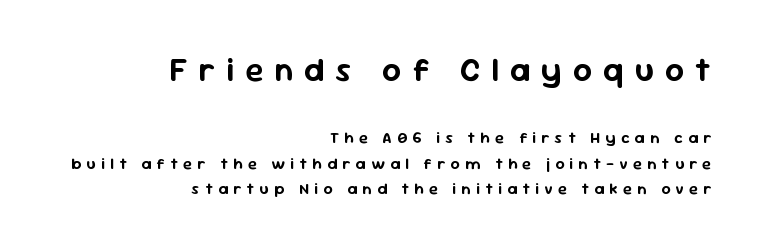
Q: Is the text italic (slanted)? A: No, it is upright.
Q: Is the typeface a serif or a sans-serif typeface? A: Sans-serif.
Q: Is the text underlined? A: No.
Q: How is the paragraph aligned? A: Right-aligned.
Q: Is the spacing between letters normal or unusually wide? A: Unusually wide.
Q: Is the spacing between lines tight, normal or loose? A: Normal.
Q: Which block of text is set in a larger size, the first (top) or the second (bottom)? A: The first (top) one.
Q: Width (condensed, normal, or wide)? A: Normal.
Q: Stroke contrast? A: Low.
Q: x-height? A: Medium.
Q: Monospaced? A: No.
